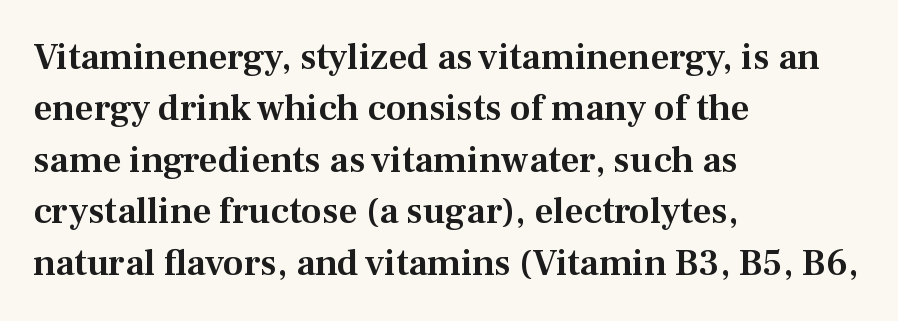
Rule under the text: the space is simply empty. Reading down the column, the eye jumps a familiar distance to each next line. The tracking reads as untouched default to a designer's eye. Where is the straight margin? On the left. Style check: upright.
